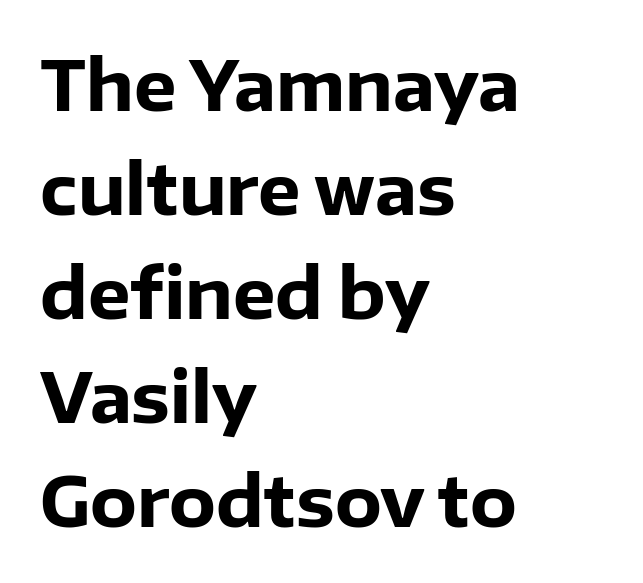
The image shows 68 px heavy sans-serif type, upright; set left-aligned, normal line spacing (1.53x), normal letter spacing, not underlined; low stroke contrast and a medium x-height.
